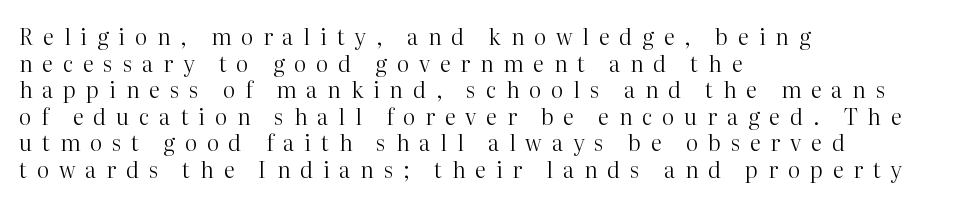
{"italic": "no", "bold": "no", "underline": "no", "align": "left", "line_spacing_ratio": 1.21, "letter_spacing": "wide", "letter_spacing_em": 0.45, "glyph_px": 22}
